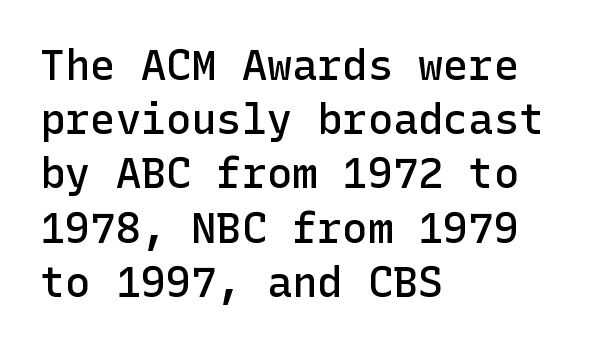
What weight is shown? A semibold, between regular and bold. Quick note: underline off. The horizontal fit of the characters is conventional and even. The compositor pushed each line to the left boundary. In terms of letterform style, serifs are entirely absent. The passage shown stacks its lines at a standard gap.
